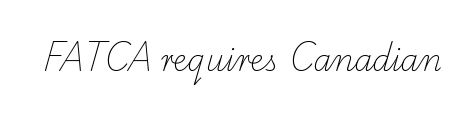
Think of a printed novel: that variable character pitch is what you see here. Has an underline been added? It has not. In terms of letterform style, serifs are clearly present. Spacing between characters is what you'd get straight out of the box. Compared with a typical body face, this is equally light or lighter still.
